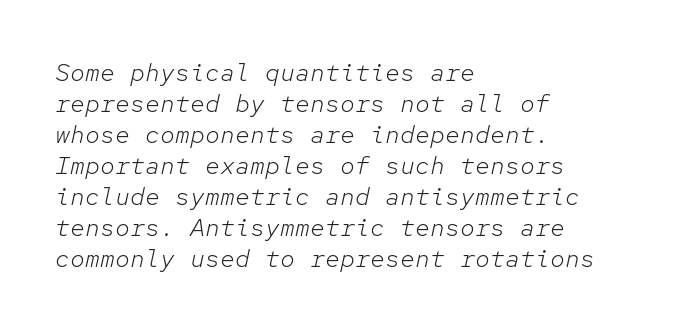
Q: Is the text bold? A: No.
Q: Is the text italic (slanted)? A: Yes, it leans right by about 12 degrees.
Q: Is the text underlined? A: No.
Q: How is the paragraph aligned? A: Left-aligned.
Q: Is the spacing between letters normal or unusually wide? A: Normal.
